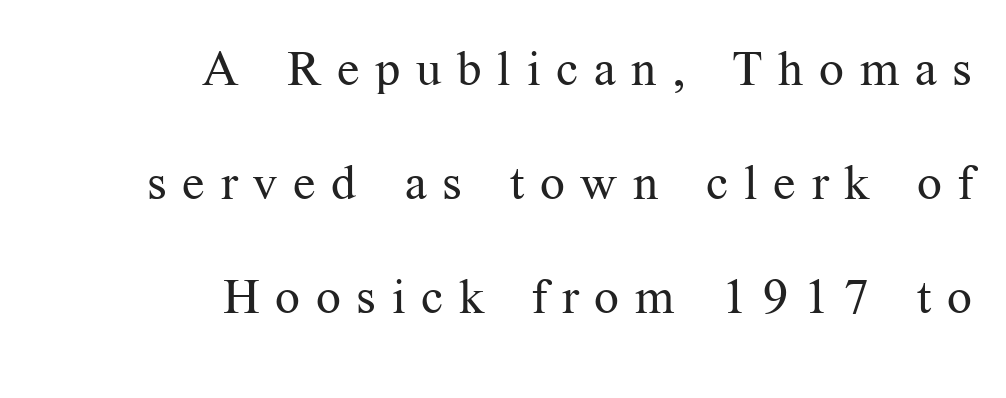
Words appear elongated and porous because spacing is wide. The text block is weighted toward the right margin, trailing off unevenly leftward. Notice the wide empty band between every row — that's loose leading. The zone under the glyphs is completely vacant.
